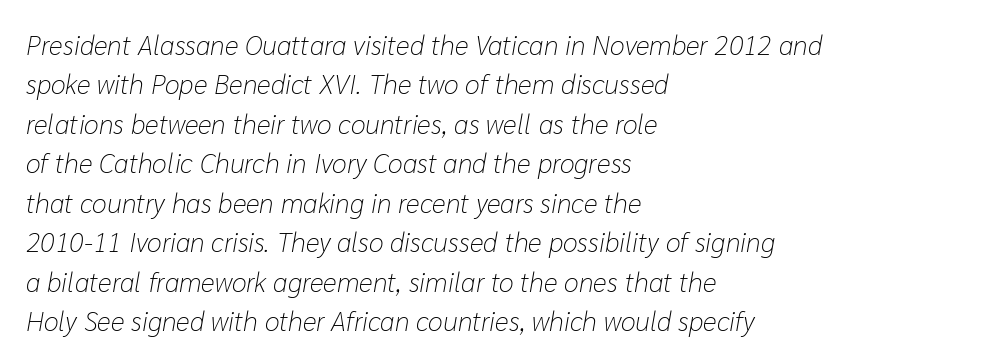
Q: Is the text bold? A: No.
Q: Is the text italic (slanted)? A: Yes, it leans right by about 10 degrees.
Q: Is the text underlined? A: No.
Q: How is the paragraph aligned? A: Left-aligned.
Q: Is the spacing between letters normal or unusually wide? A: Normal.
Q: Is the spacing between lines tight, normal or loose? A: Normal.
